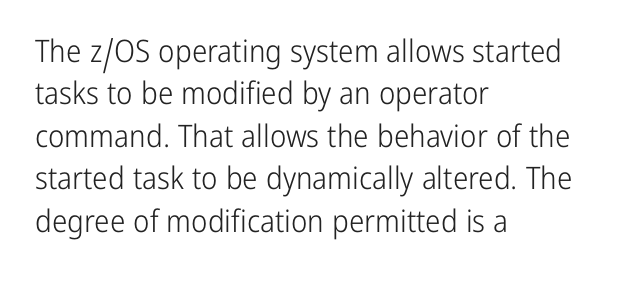
Honestly, there is no underline to notice here at all. Horizontal alignment here is leftward, the default for most running prose. These lines were composed using upright roman letters. This reads as an unemphasized weight, regular at the heaviest. The rendering uses natural spacing where letterforms have individual widths.
